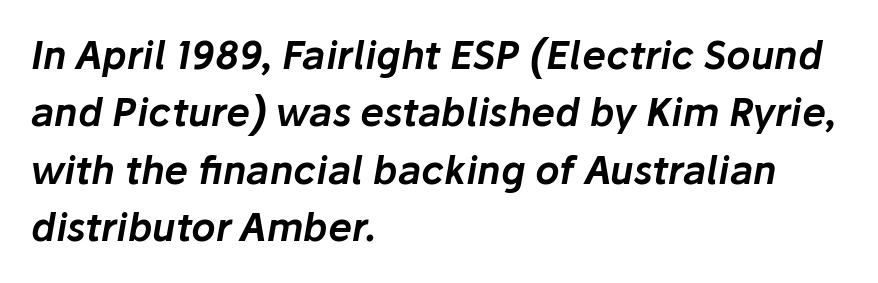
You could not count columns in this text — the font is proportionally spaced. Type without underlining. Compared with a centered layout, this one pins lines to the left instead. Honestly, the letter spacing is just normal — you wouldn't notice it. The face used here has a pronounced slope to its letters.
